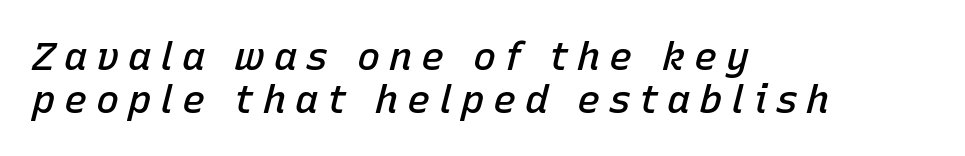
Is this a fixed-width face? No — the glyphs have proportional, varying widths. The type is letterspaced generously, with wide tracking. Type without underlining. The axis of the letterforms is tilted away from vertical.
